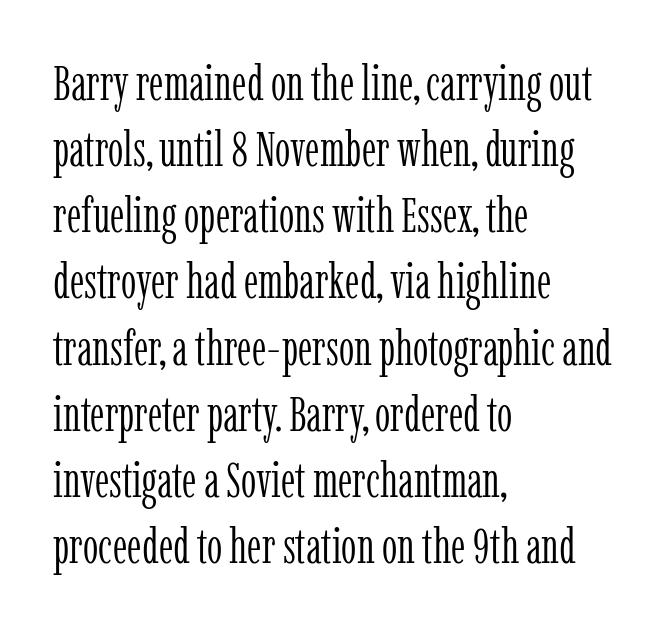
{"serif": "yes", "italic": "no", "bold": "no", "weight": "light", "width": "condensed", "stroke_contrast": "low", "x_height": "medium", "monospaced": "no", "underline": "no", "align": "left", "line_spacing": "normal", "line_spacing_ratio": 1.35, "letter_spacing": "normal", "letter_spacing_em": 0.0, "glyph_px": 49}
